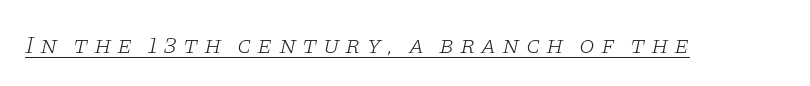
Q: Is the text bold? A: No.
Q: Is the text italic (slanted)? A: Yes, it leans right by about 11 degrees.
Q: Is the text underlined? A: Yes.
Q: Is the spacing between letters normal or unusually wide? A: Unusually wide.
